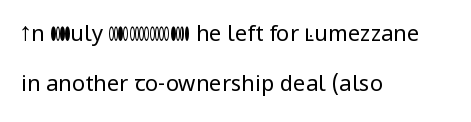
Q: Is the text bold? A: No.
Q: Is the text italic (slanted)? A: No, it is upright.
Q: Is the text underlined? A: No.
Q: How is the paragraph aligned? A: Left-aligned.
Q: Is the spacing between letters normal or unusually wide? A: Normal.
Q: Is the spacing between lines tight, normal or loose? A: Loose.
